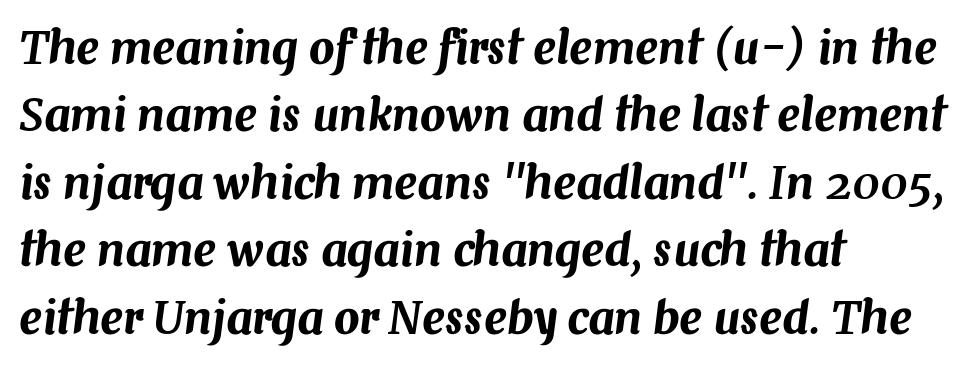
The ragged edge is on the right, which tells us the setting is flush left. Honestly, there is no underline to notice here at all. Does extra space separate the letters? No, they use regular spacing. This block has exactly the height ordinary leading produces. Spacing verdict: proportional, widths tailored to each character.
